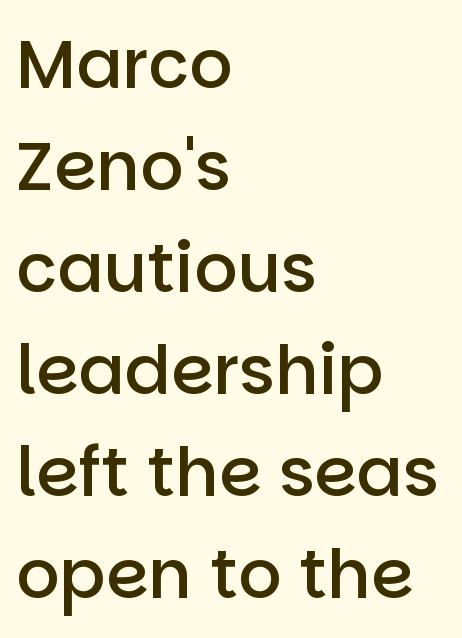
Q: Is the text bold? A: Semi-bold.
Q: Is the text italic (slanted)? A: No, it is upright.
Q: Is the typeface a serif or a sans-serif typeface? A: Sans-serif.
Q: Is the text underlined? A: No.
Q: How is the paragraph aligned? A: Left-aligned.
Q: Is the spacing between letters normal or unusually wide? A: Normal.
Q: Is the spacing between lines tight, normal or loose? A: Normal.
Q: Width (condensed, normal, or wide)? A: Normal.
Q: Stroke contrast? A: Low.
Q: x-height? A: Large.
Q: Monospaced? A: No.
